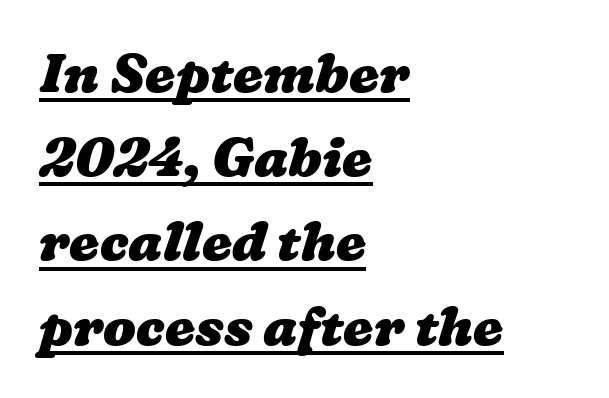
{"bold": "yes", "weight": "heavy", "width": "wide", "stroke_contrast": "low", "x_height": "medium", "monospaced": "no", "underline": "yes", "align": "left", "line_spacing": "normal", "line_spacing_ratio": 1.56, "letter_spacing": "normal", "letter_spacing_em": 0.0, "glyph_px": 54}
